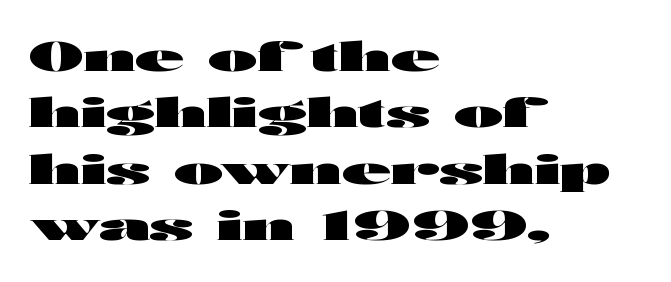
{"serif": "no", "italic": "no", "bold": "yes", "weight": "heavy", "width": "wide", "stroke_contrast": "high", "x_height": "medium", "monospaced": "no", "underline": "no", "align": "left", "line_spacing": "normal", "line_spacing_ratio": 1.41, "letter_spacing": "normal", "letter_spacing_em": 0.0, "glyph_px": 40}
